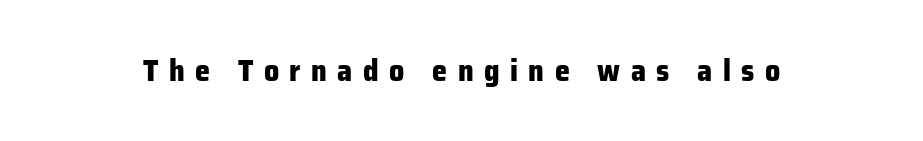
Q: Is the text bold? A: Yes.
Q: Is the text italic (slanted)? A: No, it is upright.
Q: Is the typeface a serif or a sans-serif typeface? A: Sans-serif.
Q: Is the text underlined? A: No.
Q: Is the spacing between letters normal or unusually wide? A: Unusually wide.
Q: Width (condensed, normal, or wide)? A: Normal.
Q: Stroke contrast? A: Low.
Q: x-height? A: Medium.
Q: Monospaced? A: No.
